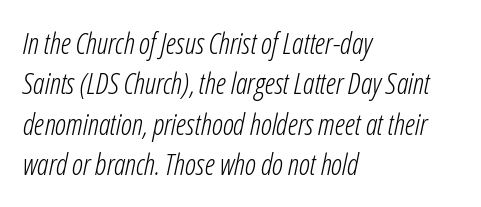
{"italic": "yes", "lean": "right", "slant_degrees": 12, "bold": "no", "weight": "light", "width": "condensed", "stroke_contrast": "low", "x_height": "medium", "monospaced": "no", "underline": "no", "align": "left", "line_spacing": "normal", "line_spacing_ratio": 1.39, "letter_spacing": "normal", "letter_spacing_em": 0.0, "glyph_px": 29}
